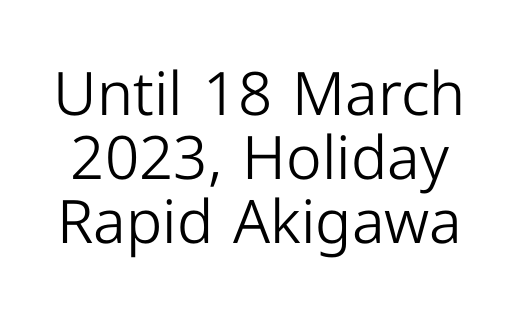
The image shows 60 px light sans-serif type, upright; set tight line spacing (1.07x), normal letter spacing, not underlined; low stroke contrast and a medium x-height.
